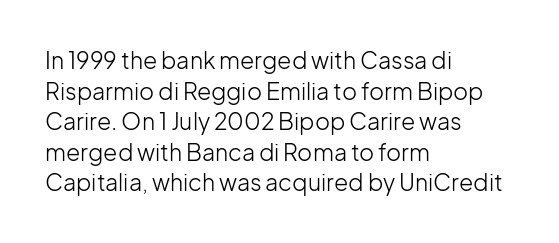
Vertical spacing — default. The text block is weighted toward the left margin, trailing off unevenly rightward. The baseline area is clear. These lines keep a tight, regular rhythm from letter to letter. No extra ink here — the face is not bold.
